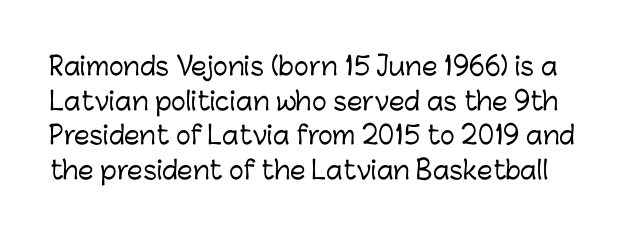
Q: Is the text italic (slanted)? A: No, it is upright.
Q: Is the text underlined? A: No.
Q: Is the spacing between letters normal or unusually wide? A: Normal.
Q: Is the spacing between lines tight, normal or loose? A: Normal.
